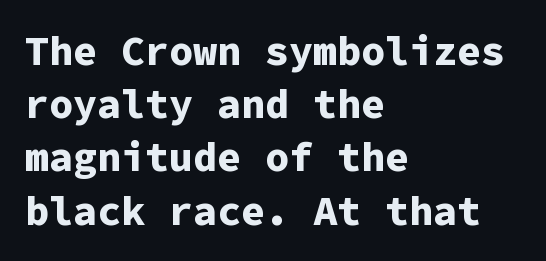
Q: Is the text bold? A: Yes.
Q: Is the text italic (slanted)? A: No, it is upright.
Q: Is the typeface a serif or a sans-serif typeface? A: Sans-serif.
Q: Is the text underlined? A: No.
Q: How is the paragraph aligned? A: Left-aligned.
Q: Is the spacing between letters normal or unusually wide? A: Normal.
Q: Is the spacing between lines tight, normal or loose? A: Normal.
Q: Width (condensed, normal, or wide)? A: Normal.
Q: Stroke contrast? A: Low.
Q: x-height? A: Medium.
Q: Monospaced? A: Yes.
